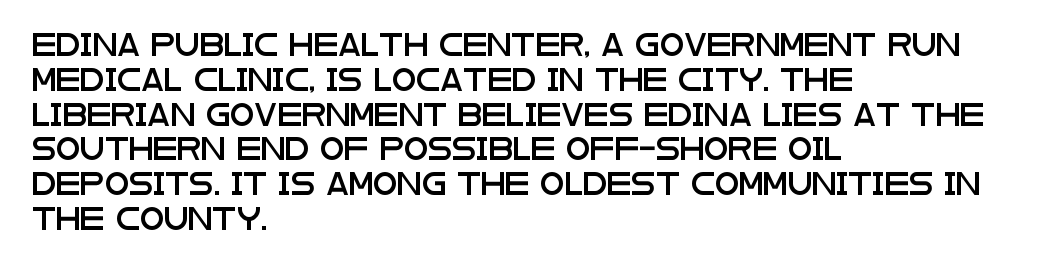
The letters stand straight up with perfectly vertical stems. The strip under each line holds only bare page. Each new line begins a customary step beneath the previous one. Inter-character spacing is left at the font's built-in metrics. The paragraph shown leans on its left margin.
